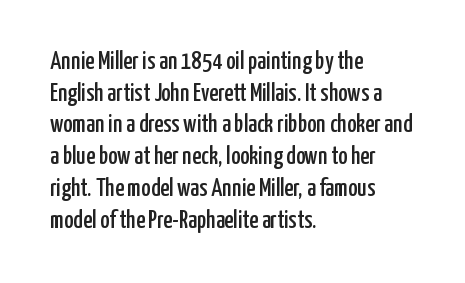
Q: Is the text italic (slanted)? A: No, it is upright.
Q: Is the text underlined? A: No.
Q: How is the paragraph aligned? A: Left-aligned.
Q: Is the spacing between letters normal or unusually wide? A: Normal.
Q: Is the spacing between lines tight, normal or loose? A: Normal.
